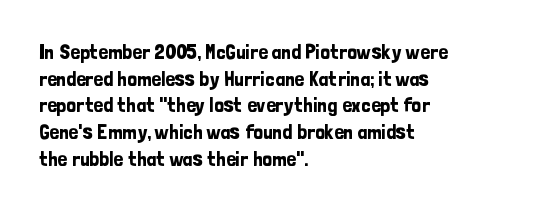
{"italic": "no", "underline": "no", "align": "left", "line_spacing": "normal", "line_spacing_ratio": 1.27, "letter_spacing": "normal", "letter_spacing_em": 0.0, "glyph_px": 21}
